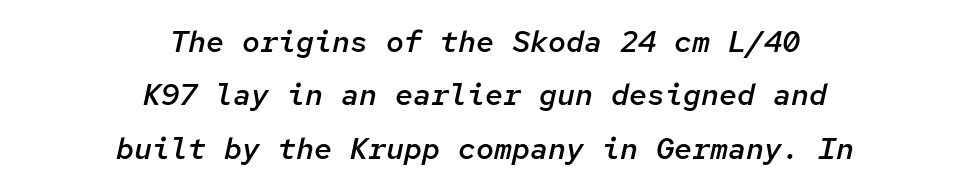
Q: Is the text bold? A: Semi-bold.
Q: Is the text italic (slanted)? A: Yes, it leans right by about 12 degrees.
Q: Is the text underlined? A: No.
Q: How is the paragraph aligned? A: Centered.
Q: Is the spacing between letters normal or unusually wide? A: Normal.
Q: Width (condensed, normal, or wide)? A: Normal.
Q: Stroke contrast? A: Low.
Q: x-height? A: Medium.
Q: Monospaced? A: Yes.
